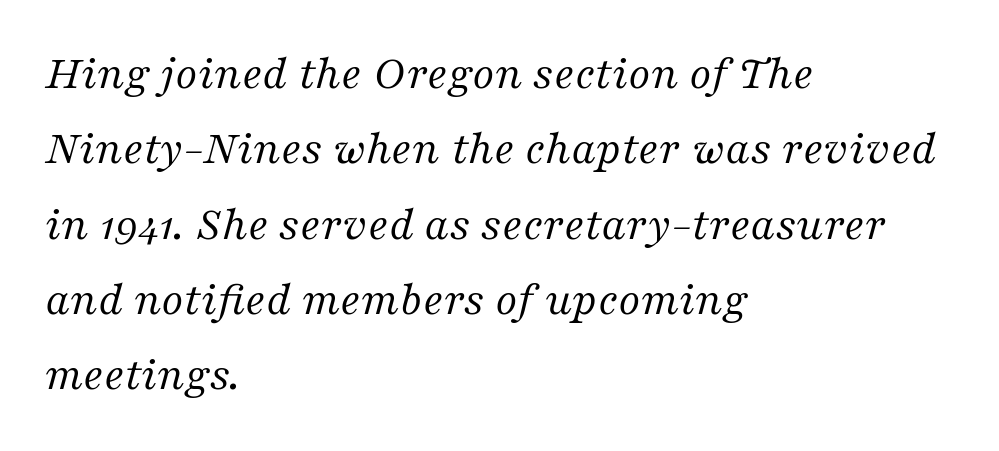
{"serif": "yes", "italic": "yes", "lean": "right", "slant_degrees": 16, "bold": "no", "weight": "regular", "width": "normal", "stroke_contrast": "medium", "x_height": "medium", "monospaced": "no", "underline": "no", "align": "left", "line_spacing": "normal", "line_spacing_ratio": 1.57, "letter_spacing": "normal", "letter_spacing_em": 0.0, "glyph_px": 48}
